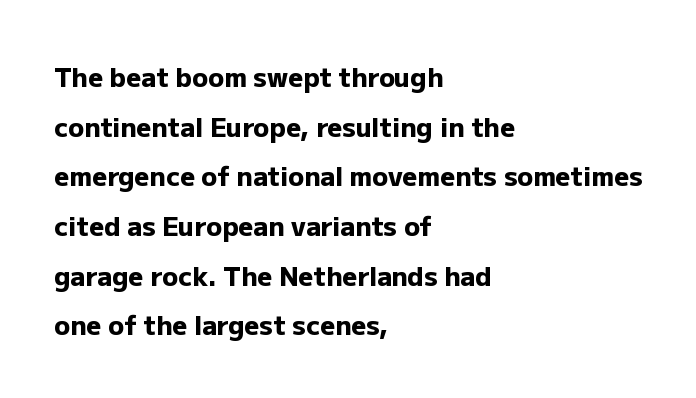
Posture: straight, roman, zero tilt. The foot of each line stays bare and open. Students, note that the glyphs here touch the page at normal intervals. Which margin do the lines hug? The left one — the right edge is uneven.
